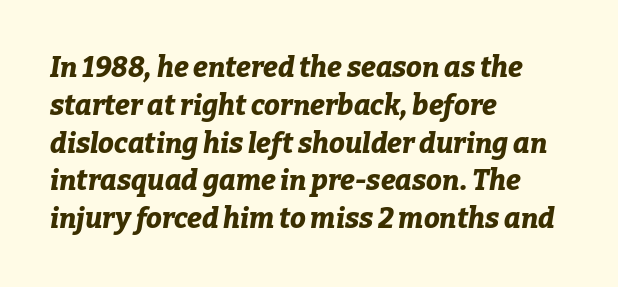
The text carries the slant typical of an italic or oblique font. The paragraph shown leans on its left margin. Each new line begins a customary step beneath the previous one. You could call the tracking neutral — neither tight nor loose. Weight check: bold — yes, fully. The rendering uses natural spacing where letterforms have individual widths.
